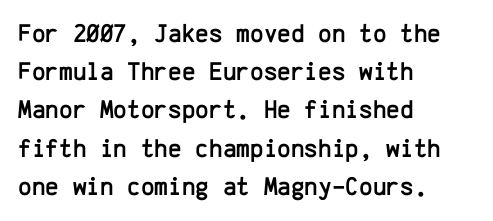
{"italic": "no", "underline": "no", "align": "left", "line_spacing": "normal", "line_spacing_ratio": 1.47, "letter_spacing": "normal", "letter_spacing_em": 0.0, "glyph_px": 26}
